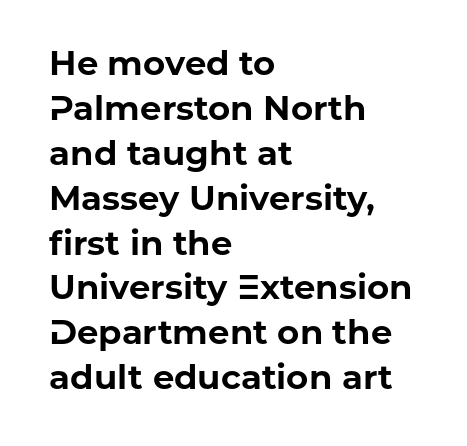
The image shows 34 px bold sans-serif type, upright; set left-aligned, normal line spacing (1.32x), normal letter spacing, not underlined; low stroke contrast and a medium x-height.
